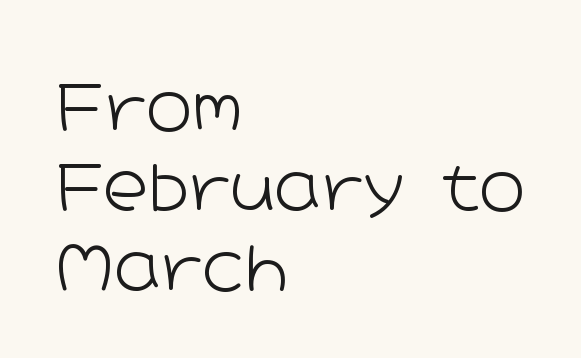
Looks like regular typesetting: each glyph gets only the width it needs. The paragraph has a hard left edge and a soft right edge. Is this a sans? Yes — the strokes have no serifs. Rule under the text: the space is simply empty. The block of text has a typical density, with ordinary space between rows. Notice how the stems are strictly vertical — no italics here.
